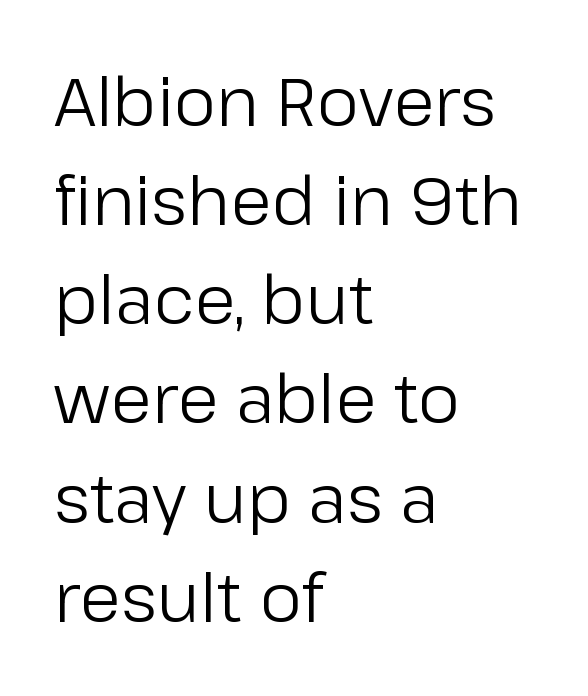
Are there feet on the stems? There aren't — it's a sans. No extra tracking has been applied to these lines. Any mark beneath the type? The region is blank. Notice how descenders clear the ascenders below comfortably — that's standard leading. The letters stand upright; this is a roman face. Short and long lines alike share a common starting point at left.
